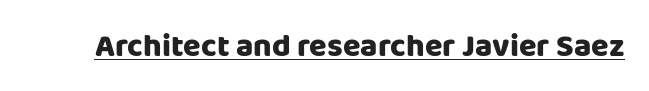
{"serif": "no", "italic": "no", "width": "normal", "stroke_contrast": "low", "x_height": "large", "monospaced": "no", "underline": "yes", "letter_spacing": "normal", "letter_spacing_em": 0.0, "glyph_px": 32}
